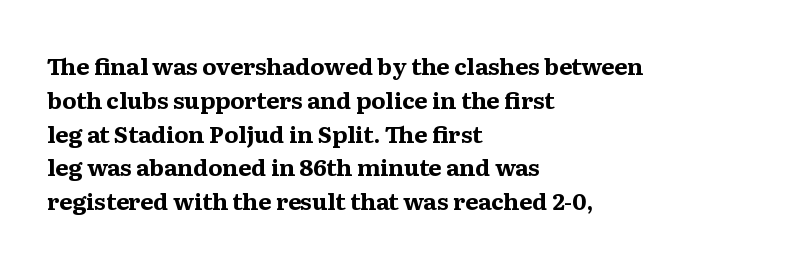
{"italic": "no", "bold": "yes", "underline": "no", "align": "left", "line_spacing": "normal", "line_spacing_ratio": 1.47, "letter_spacing": "normal", "letter_spacing_em": 0.0, "glyph_px": 23}
